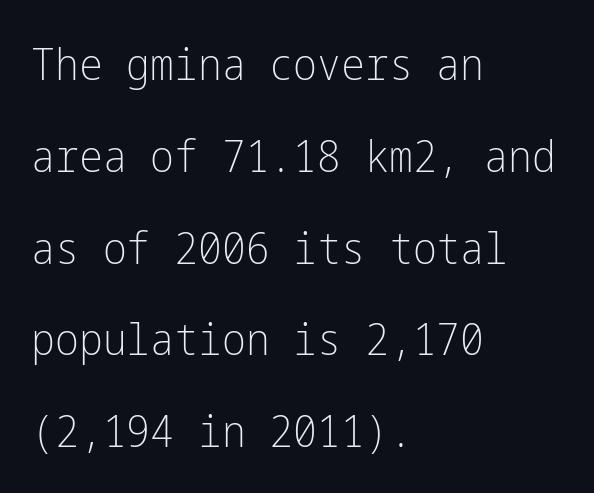
{"serif": "no", "italic": "no", "bold": "no", "weight": "light", "width": "condensed", "stroke_contrast": "low", "x_height": "medium", "underline": "no", "align": "left", "line_spacing": "loose", "line_spacing_ratio": 2.04, "letter_spacing": "normal", "letter_spacing_em": 0.0, "glyph_px": 45}
